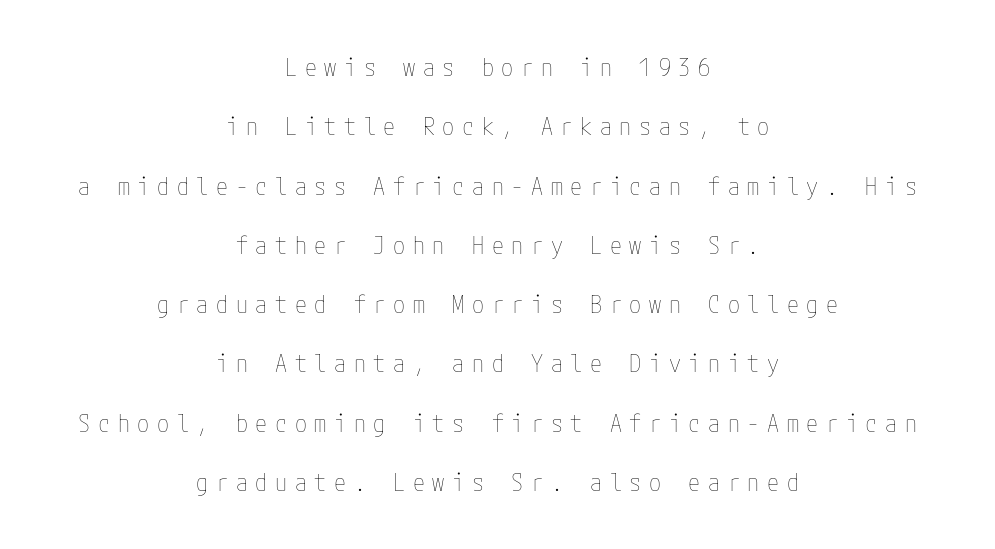
Quick note: underline off. The passage shown is not bold in any degree. Tracking here is generous; glyphs stand well apart from one another. The font's upright variant was chosen for this text. Neither beginnings nor endings align; midpoints do.
